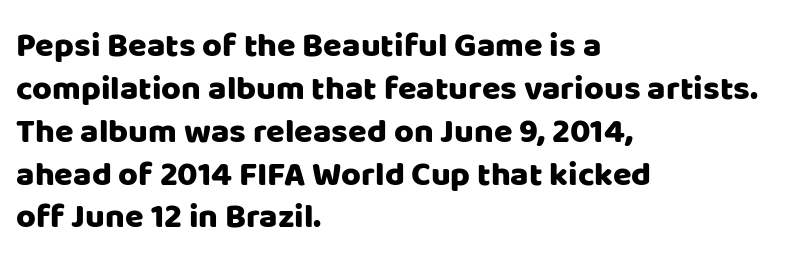
Italic: no, the glyphs are upright roman. The designer went with a sans here, leaving each stem footless. These lines stack with their left ends in a neat column. These lines are rendered in a variable-pitch font. Observe the ordinary spacing: letters are neighbours, not strangers. Rows of type keep a routine distance in the vertical direction.
